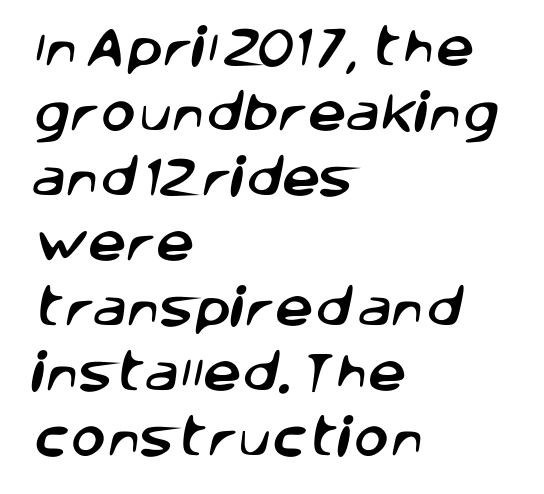
{"serif": "no", "width": "normal", "stroke_contrast": "low", "x_height": "large", "monospaced": "no", "underline": "no", "align": "left", "line_spacing": "normal", "line_spacing_ratio": 1.51, "letter_spacing": "normal", "letter_spacing_em": 0.0, "glyph_px": 43}
